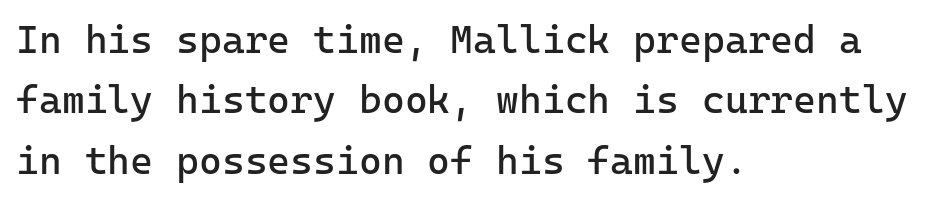
Q: Is the text bold? A: No.
Q: Is the text italic (slanted)? A: No, it is upright.
Q: Is the typeface a serif or a sans-serif typeface? A: Sans-serif.
Q: Is the text underlined? A: No.
Q: How is the paragraph aligned? A: Left-aligned.
Q: Is the spacing between letters normal or unusually wide? A: Normal.
Q: Is the spacing between lines tight, normal or loose? A: Normal.
Q: Width (condensed, normal, or wide)? A: Normal.
Q: Stroke contrast? A: Low.
Q: x-height? A: Medium.
Q: Monospaced? A: Yes.
